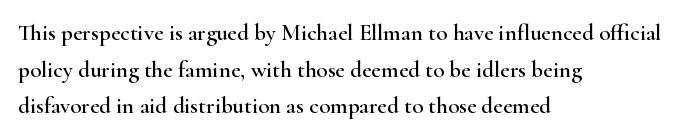
The image shows 23 px text type, upright; set left-aligned, normal line spacing (1.59x), normal letter spacing, not underlined.
